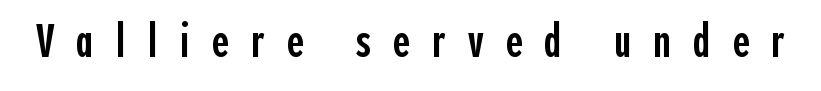
The image shows 46 px semibold, condensed sans-serif type, upright; set unusually wide letter spacing (+0.48 em), not underlined; a medium x-height.
